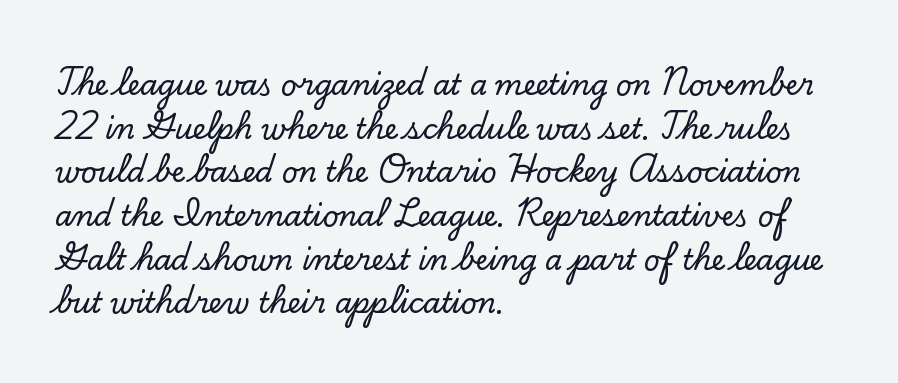
Only glyphs here, with clear space below each row. Glyph-to-glyph distance matches everyday printed text. Observe the serifs anchoring each vertical stroke in this sample. The line-height multiplier appears to be the usual default.
